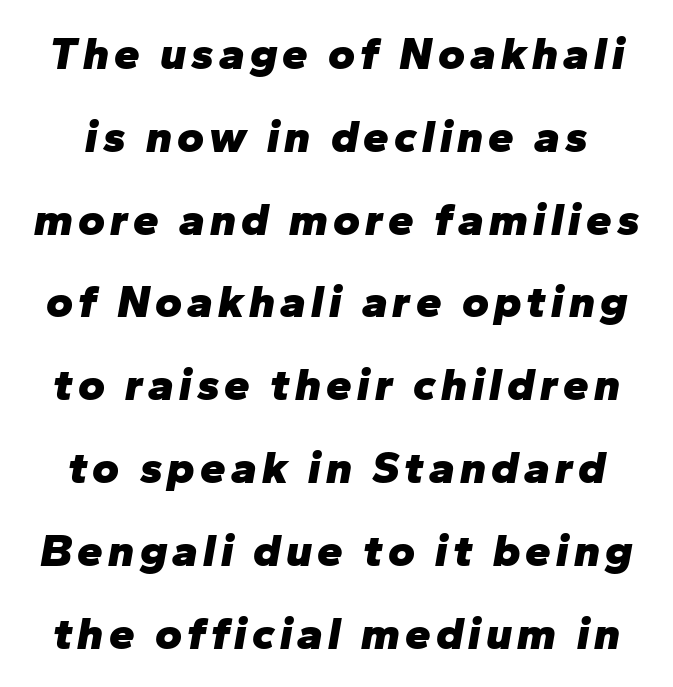
The image shows 46 px heavy type, italic (leaning right); set line spacing 1.8x, not underlined; low stroke contrast and a medium x-height.
